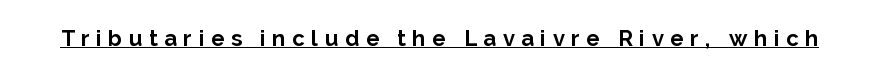
Q: Is the text bold? A: Yes.
Q: Is the text italic (slanted)? A: No, it is upright.
Q: Is the text underlined? A: Yes.
Q: Is the spacing between letters normal or unusually wide? A: Unusually wide.
